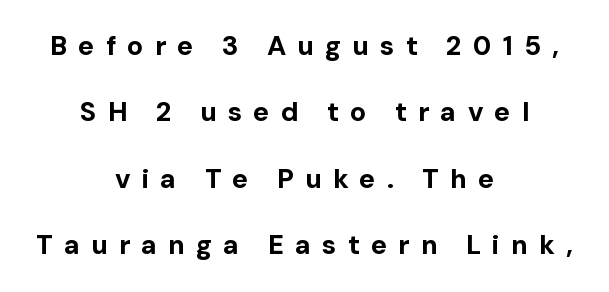
Q: Is the text bold? A: Yes.
Q: Is the text italic (slanted)? A: No, it is upright.
Q: Is the text underlined? A: No.
Q: How is the paragraph aligned? A: Centered.
Q: Is the spacing between letters normal or unusually wide? A: Unusually wide.
Q: Is the spacing between lines tight, normal or loose? A: Loose.
